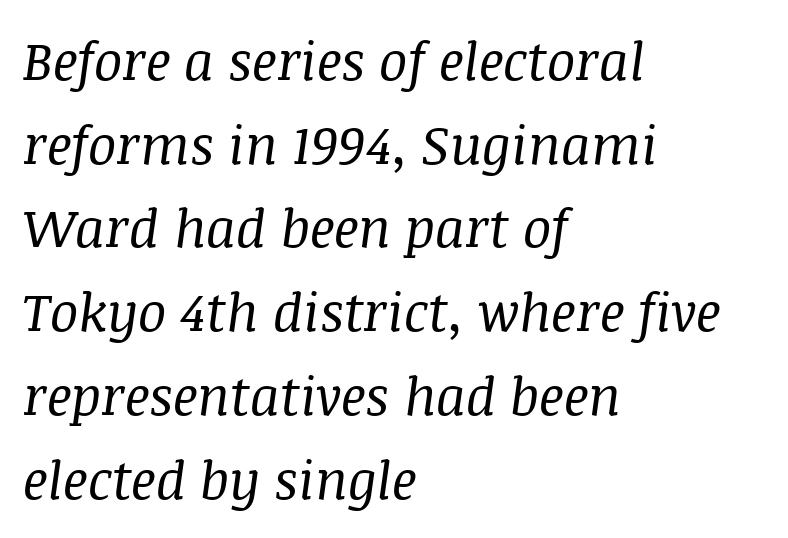
{"serif": "yes", "italic": "yes", "lean": "right", "slant_degrees": 8, "bold": "no", "weight": "regular", "width": "normal", "stroke_contrast": "medium", "x_height": "large", "monospaced": "no", "underline": "no", "align": "left", "line_spacing": "normal", "line_spacing_ratio": 1.58, "letter_spacing": "normal", "letter_spacing_em": 0.0, "glyph_px": 53}
